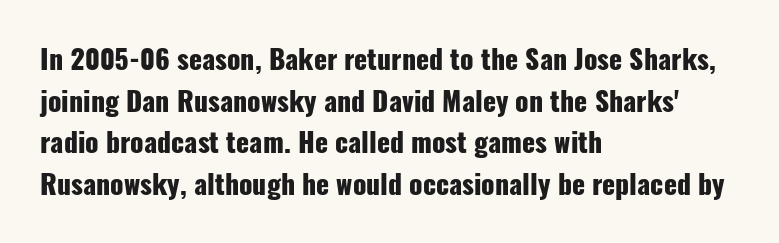
The image shows 27 px bold type, upright; set left-aligned, normal line spacing (1.54x), normal letter spacing, not underlined.
